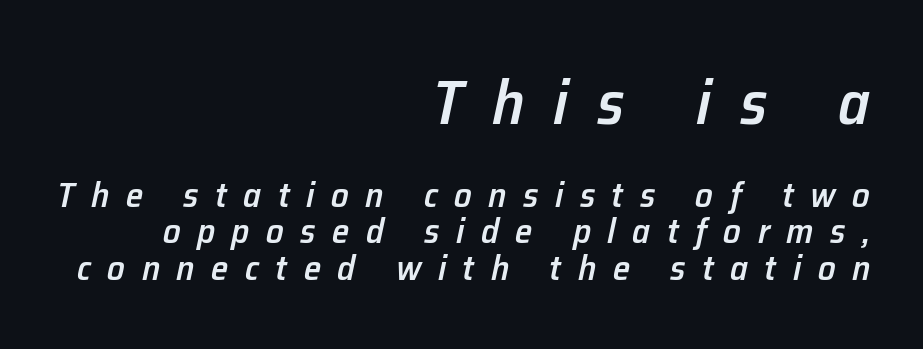
Q: Is the text bold? A: Semi-bold.
Q: Is the text italic (slanted)? A: Yes, it leans right by about 12 degrees.
Q: Is the text underlined? A: No.
Q: How is the paragraph aligned? A: Right-aligned.
Q: Is the spacing between letters normal or unusually wide? A: Unusually wide.
Q: Is the spacing between lines tight, normal or loose? A: Tight.
Q: Which block of text is set in a larger size, the first (top) or the second (bottom)? A: The first (top) one.
Q: Width (condensed, normal, or wide)? A: Normal.
Q: Stroke contrast? A: Low.
Q: x-height? A: Medium.
Q: Monospaced? A: No.
